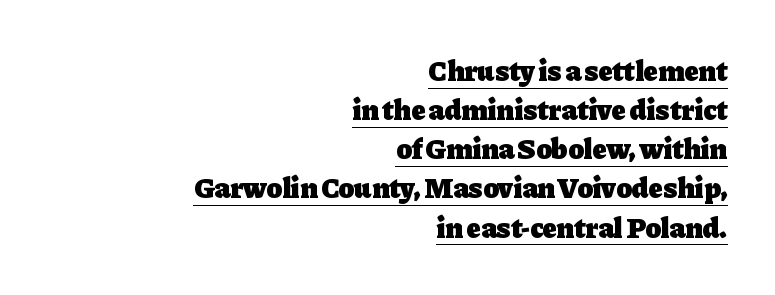
This sample has the flowing, uneven cadence of proportional lettering. Serif or sans? Serif — the stroke terminals have little feet. Spacing between characters is what you'd get straight out of the box. The sample's only ornament is a line tracing under the words. In terms of leading, this rendering sits right in the middle. Compared with a flush-left layout, this one pins lines to the opposite, right side.
